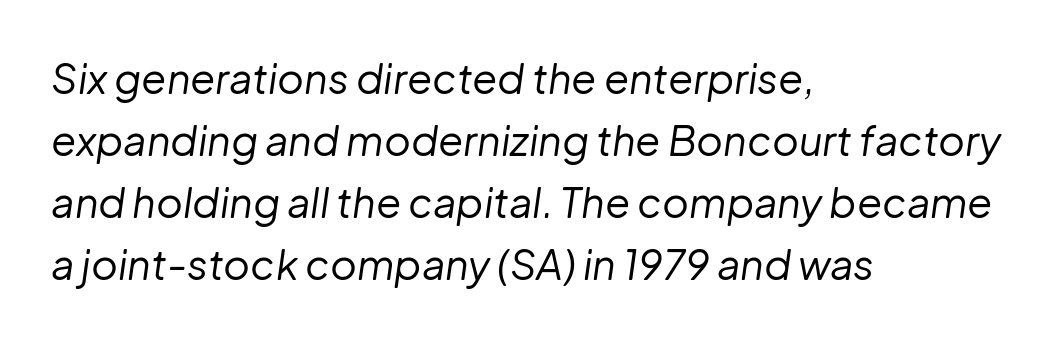
The image shows 41 px regular-weight type, italic (leaning right); set left-aligned, normal line spacing (1.51x), normal letter spacing, not underlined; low stroke contrast and a medium x-height.
